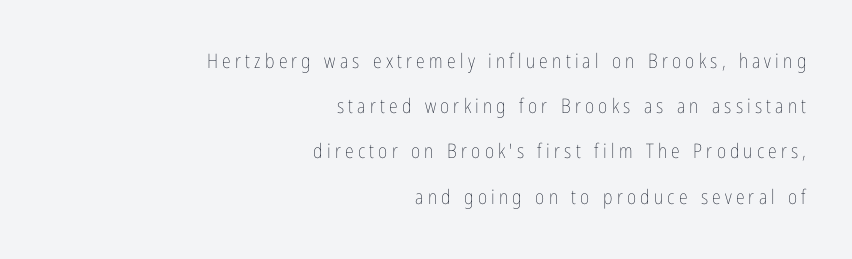
Q: Is the text bold? A: No.
Q: Is the text italic (slanted)? A: No, it is upright.
Q: Is the text underlined? A: No.
Q: How is the paragraph aligned? A: Right-aligned.
Q: Is the spacing between letters normal or unusually wide? A: Unusually wide.
Q: Is the spacing between lines tight, normal or loose? A: Loose.
